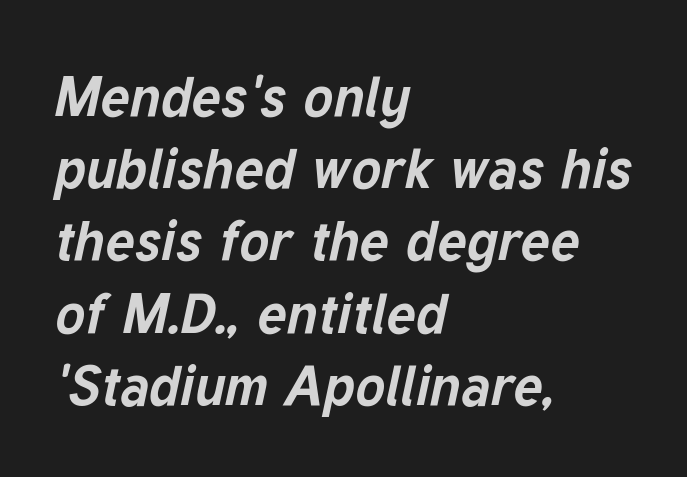
{"italic": "yes", "lean": "right", "slant_degrees": 12, "bold": "yes", "weight": "bold", "width": "normal", "stroke_contrast": "low", "x_height": "medium", "monospaced": "no", "underline": "no", "align": "left", "line_spacing": "normal", "line_spacing_ratio": 1.29, "letter_spacing": "normal", "letter_spacing_em": 0.0, "glyph_px": 56}
